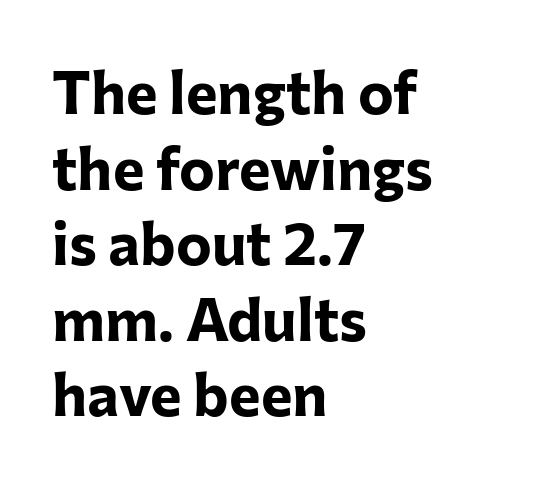
The space directly below the letters is spotless. Notice how descenders clear the ascenders below comfortably — that's standard leading. Caption: standard tracking, unaltered. Thick stems and heavy bowls — unmistakably bold. The face used here is proportionally spaced, like ordinary book or web type.
